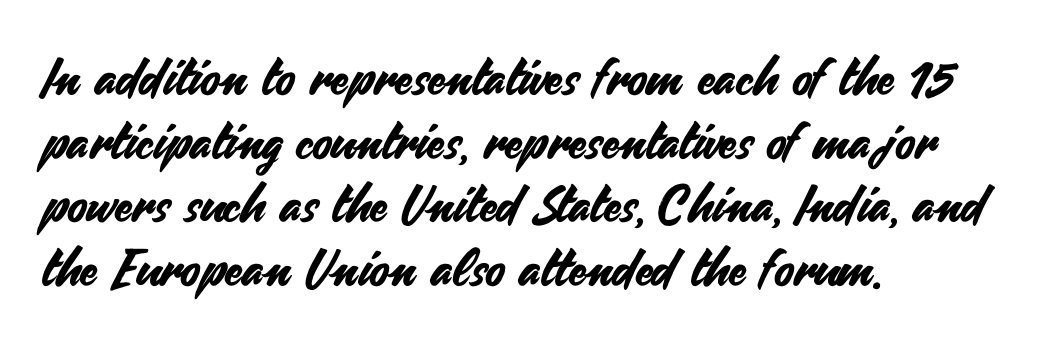
The image shows 51 px sans-serif type; set left-aligned, normal line spacing (1.25x), normal letter spacing, not underlined; medium stroke contrast and a small x-height.
